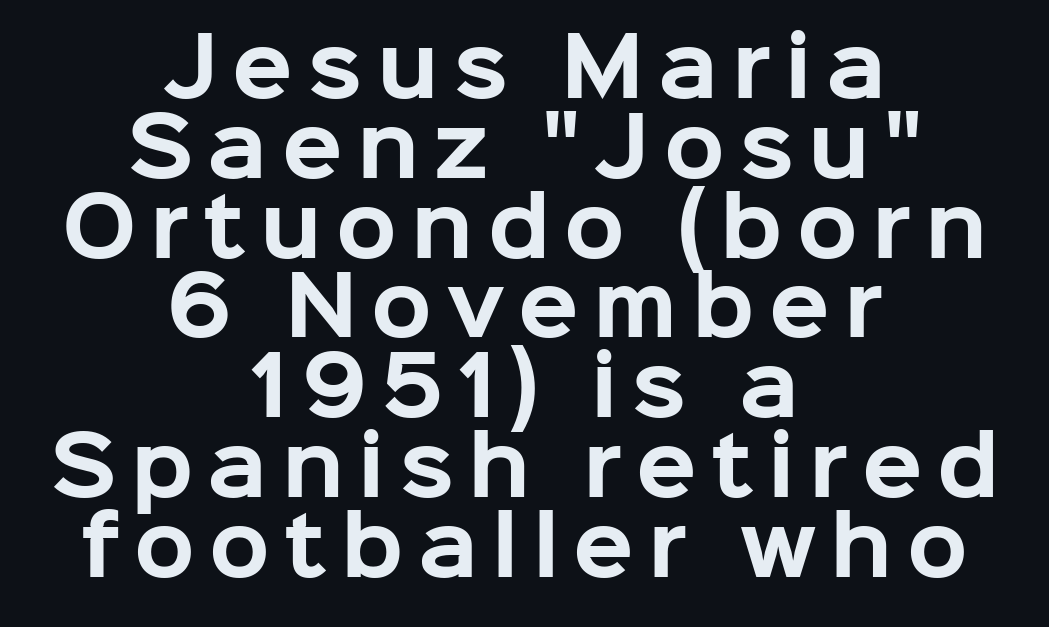
Q: Is the text bold? A: Yes.
Q: Is the text italic (slanted)? A: No, it is upright.
Q: Is the typeface a serif or a sans-serif typeface? A: Sans-serif.
Q: Is the text underlined? A: No.
Q: How is the paragraph aligned? A: Centered.
Q: Is the spacing between lines tight, normal or loose? A: Tight.
Q: Width (condensed, normal, or wide)? A: Normal.
Q: Stroke contrast? A: Low.
Q: x-height? A: Medium.
Q: Monospaced? A: No.
